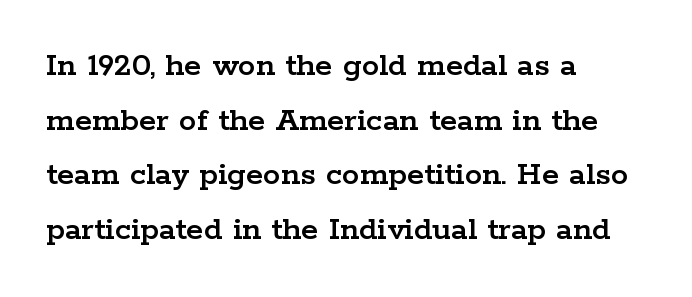
The image shows 35 px wide serif type, upright; set left-aligned, normal line spacing (1.56x), normal letter spacing, not underlined; low stroke contrast and a medium x-height.
